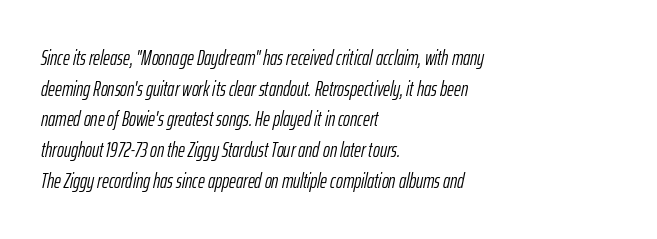
{"italic": "yes", "lean": "right", "slant_degrees": 12, "bold": "no", "underline": "no", "align": "left", "line_spacing": "normal", "line_spacing_ratio": 1.46, "letter_spacing": "normal", "letter_spacing_em": 0.0, "glyph_px": 21}
